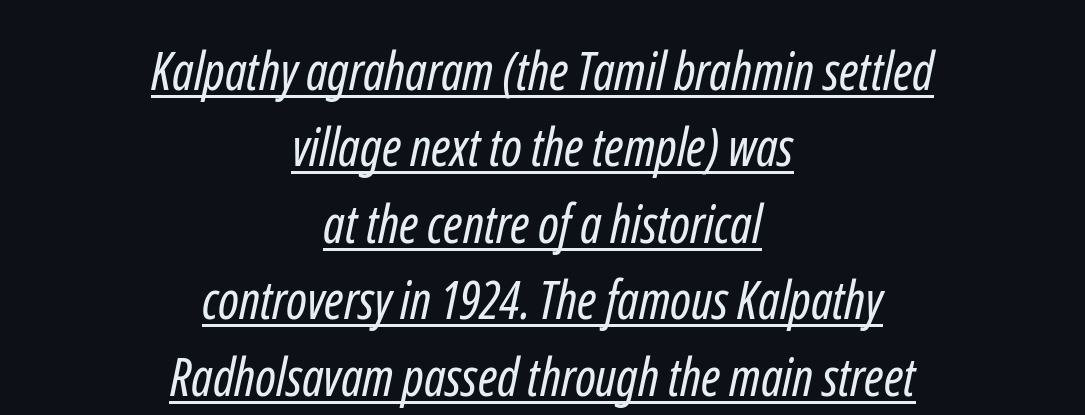
{"serif": "no", "bold": "no", "weight": "regular", "width": "condensed", "stroke_contrast": "low", "x_height": "medium", "monospaced": "no", "underline": "yes", "align": "center", "line_spacing": "normal", "line_spacing_ratio": 1.47, "letter_spacing": "normal", "letter_spacing_em": 0.0, "glyph_px": 52}
